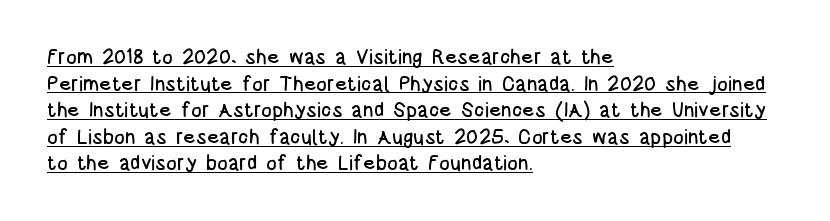
{"italic": "no", "underline": "yes", "align": "left", "line_spacing": "normal", "line_spacing_ratio": 1.33, "letter_spacing": "normal", "letter_spacing_em": 0.0, "glyph_px": 20}
